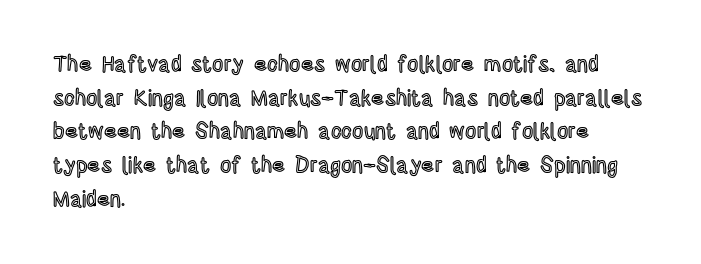
The image shows 22 px text type, upright; set left-aligned, normal line spacing (1.53x), normal letter spacing, not underlined.
